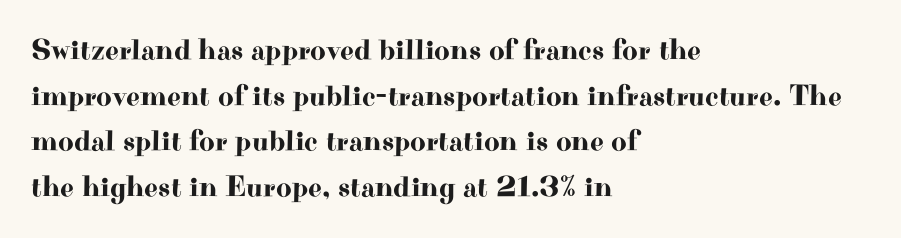
Q: Is the text italic (slanted)? A: No, it is upright.
Q: Is the typeface a serif or a sans-serif typeface? A: Serif.
Q: Is the text underlined? A: No.
Q: How is the paragraph aligned? A: Left-aligned.
Q: Is the spacing between letters normal or unusually wide? A: Normal.
Q: Is the spacing between lines tight, normal or loose? A: Normal.
Q: Width (condensed, normal, or wide)? A: Wide.
Q: Stroke contrast? A: High.
Q: x-height? A: Small.
Q: Monospaced? A: No.
